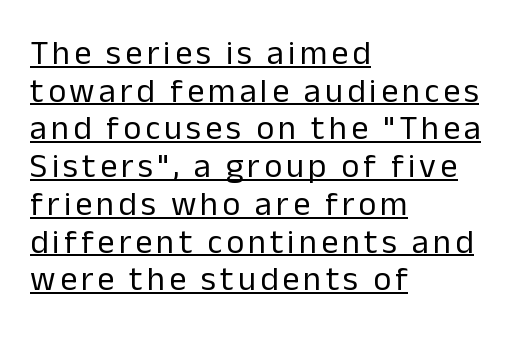
{"serif": "no", "italic": "no", "bold": "no", "weight": "regular", "width": "normal", "stroke_contrast": "low", "x_height": "medium", "monospaced": "no", "underline": "yes", "align": "left", "line_spacing": "tight", "line_spacing_ratio": 1.11, "glyph_px": 34}
